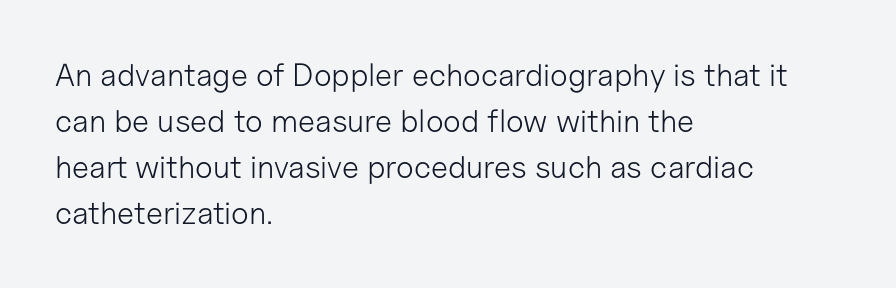
{"serif": "no", "italic": "no", "bold": "no", "weight": "light", "width": "normal", "stroke_contrast": "low", "x_height": "medium", "monospaced": "no", "underline": "no", "align": "left", "line_spacing": "normal", "line_spacing_ratio": 1.44, "letter_spacing": "normal", "letter_spacing_em": 0.0, "glyph_px": 32}
